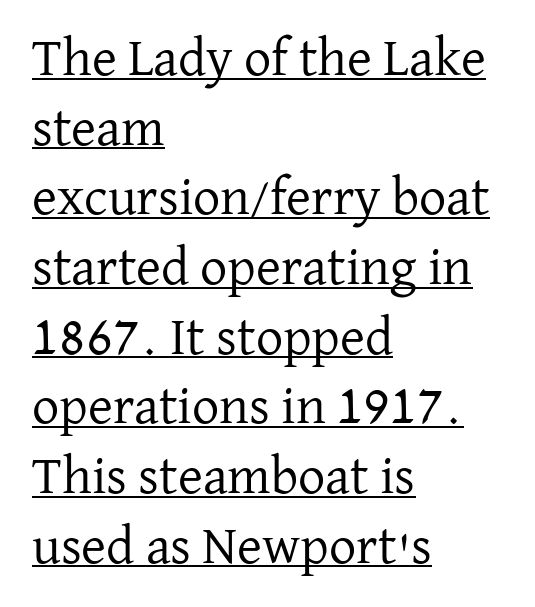
{"serif": "yes", "italic": "no", "bold": "no", "weight": "regular", "width": "normal", "stroke_contrast": "low", "x_height": "medium", "monospaced": "no", "underline": "yes", "align": "left", "line_spacing": "normal", "line_spacing_ratio": 1.29, "letter_spacing": "normal", "letter_spacing_em": 0.0, "glyph_px": 54}
